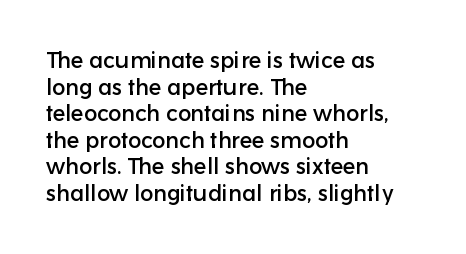
The image shows 22 px text type, upright; set left-aligned, line spacing 1.21x, normal letter spacing, not underlined.
